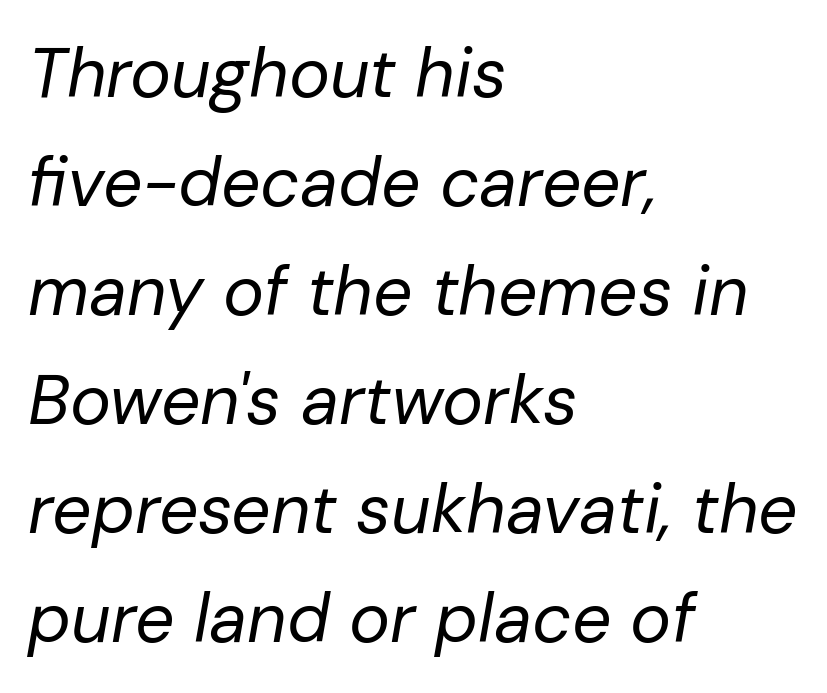
The image shows 69 px regular-weight type, italic (leaning right); set left-aligned, normal line spacing (1.58x), normal letter spacing, not underlined; low stroke contrast and a medium x-height.
